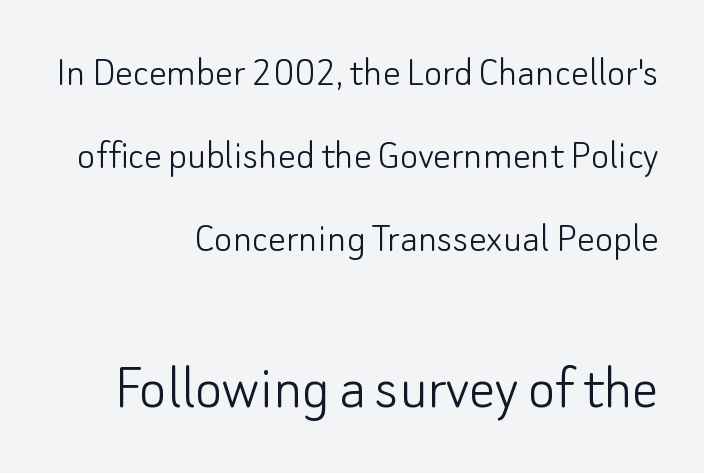
Font category for this specimen: sans-serif. The rendering uses natural spacing where letterforms have individual widths. Stroke thickness stays within the range of a standard reading face or lighter. The lettering holds an erect, upright posture throughout. There is no visible air inserted between adjacent glyphs. Alignment: flush right.
